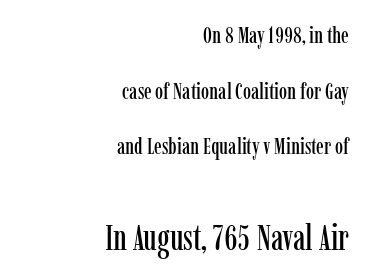
Proportional: the letters do not fall into vertical columns. The passage shown has conventional tracking throughout. Ordinary non-slanted type is in use. In CSS terms this would be text-align: right. This block would shrink considerably if given ordinary leading; it's expanded now. Type size steps up from the first block to the second.
